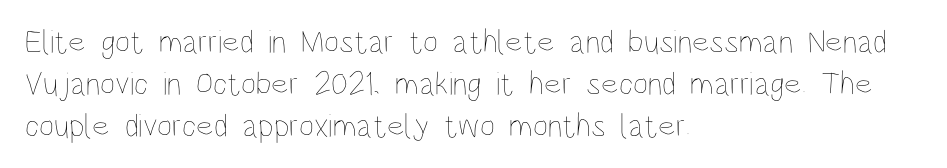
The image shows 33 px thin, condensed type, upright; set left-aligned, normal line spacing (1.27x), normal letter spacing, not underlined; low stroke contrast and a large x-height.
